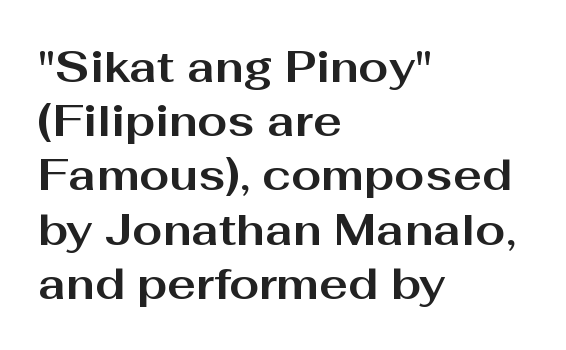
{"serif": "no", "italic": "no", "bold": "yes", "weight": "bold", "width": "wide", "stroke_contrast": "medium", "x_height": "medium", "monospaced": "no", "underline": "no", "align": "left", "line_spacing": "normal", "line_spacing_ratio": 1.26, "letter_spacing": "normal", "letter_spacing_em": 0.0, "glyph_px": 43}
